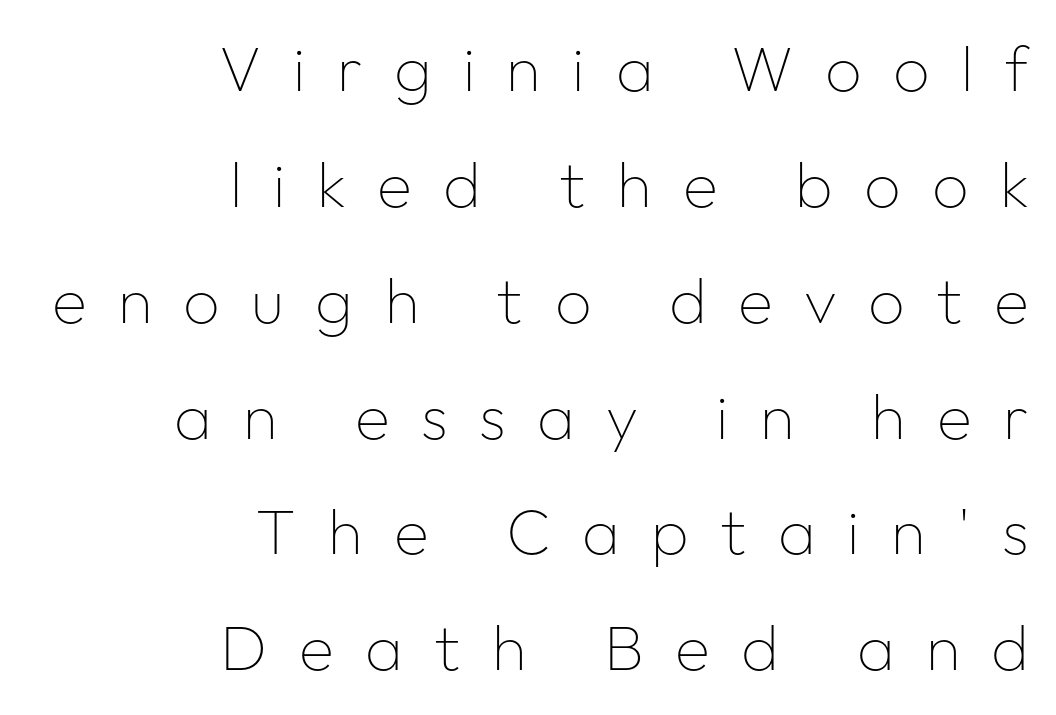
Q: Is the text bold? A: No.
Q: Is the text italic (slanted)? A: No, it is upright.
Q: Is the typeface a serif or a sans-serif typeface? A: Sans-serif.
Q: Is the text underlined? A: No.
Q: How is the paragraph aligned? A: Right-aligned.
Q: Is the spacing between letters normal or unusually wide? A: Unusually wide.
Q: Width (condensed, normal, or wide)? A: Normal.
Q: Stroke contrast? A: Low.
Q: x-height? A: Medium.
Q: Monospaced? A: No.
